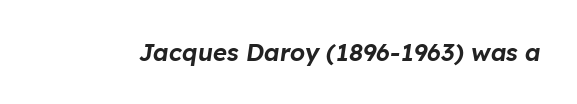
Q: Is the text italic (slanted)? A: Yes, it leans right by about 8 degrees.
Q: Is the text underlined? A: No.
Q: Is the spacing between letters normal or unusually wide? A: Normal.
